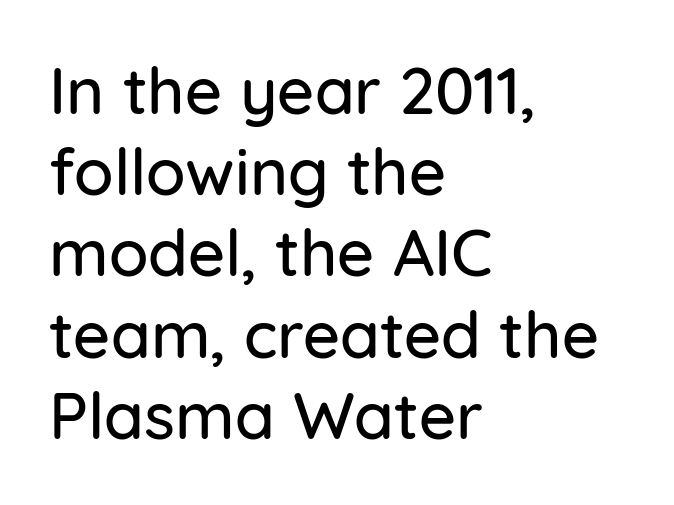
Q: Is the text italic (slanted)? A: No, it is upright.
Q: Is the typeface a serif or a sans-serif typeface? A: Sans-serif.
Q: Is the text underlined? A: No.
Q: How is the paragraph aligned? A: Left-aligned.
Q: Is the spacing between letters normal or unusually wide? A: Normal.
Q: Is the spacing between lines tight, normal or loose? A: Normal.
Q: Width (condensed, normal, or wide)? A: Normal.
Q: Stroke contrast? A: Low.
Q: x-height? A: Medium.
Q: Monospaced? A: No.
